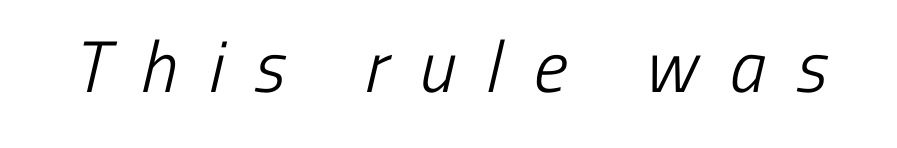
Only glyphs here, with clear space below each row. Words appear elongated and porous because spacing is wide. Summary of weight: not heavy and not bold. You could not count columns in this text — the font is proportionally spaced.
